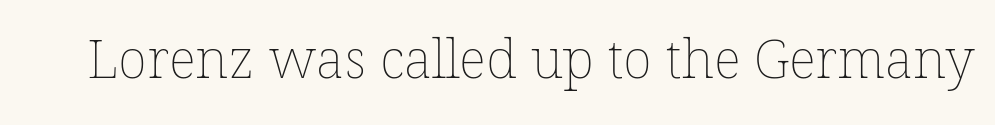
Here the designer chose a conventional face with non-uniform glyph widths. A light-to-regular cut is what we see here. Words float on clear page, feet unadorned. Spacing between characters is what you'd get straight out of the box.
